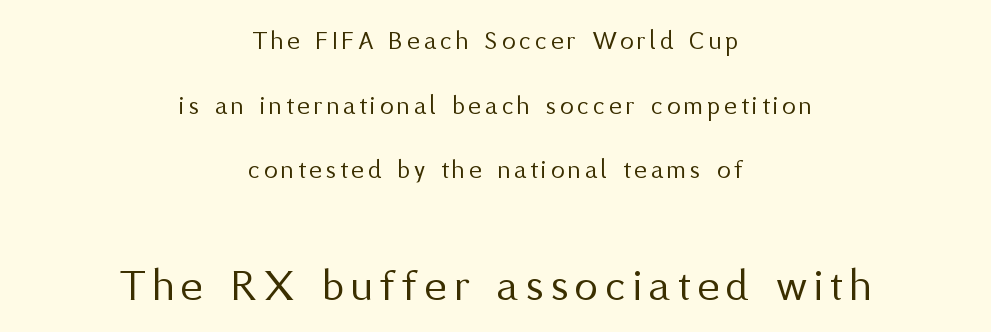
{"serif": "no", "italic": "no", "bold": "no", "weight": "regular", "width": "normal", "stroke_contrast": "medium", "x_height": "medium", "monospaced": "no", "underline": "no", "align": "center", "line_spacing": "loose", "line_spacing_ratio": 2.39, "larger_block": "second", "size_ratio": 1.74, "glyph_px": 47}
